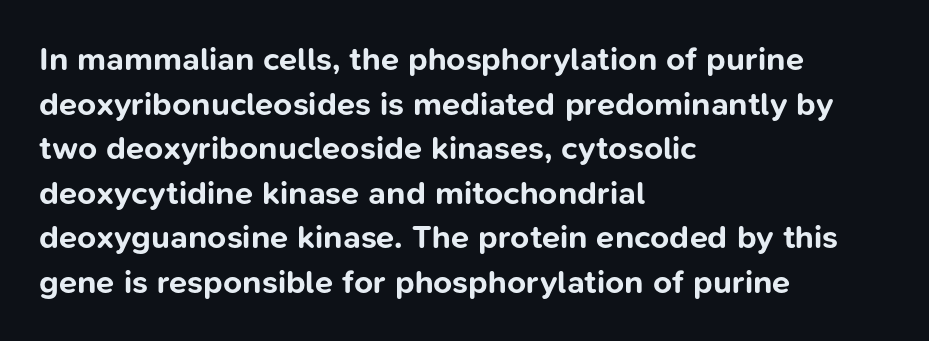
{"serif": "no", "italic": "no", "bold": "yes", "weight": "bold", "width": "normal", "stroke_contrast": "low", "x_height": "medium", "monospaced": "no", "underline": "no", "align": "left", "line_spacing": "normal", "line_spacing_ratio": 1.35, "letter_spacing": "normal", "letter_spacing_em": 0.0, "glyph_px": 33}
